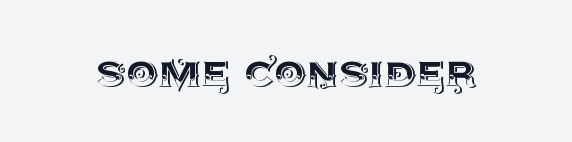
Check the space under the baseline: it is left empty. Is the letter spacing exaggerated? No — it looks like the ordinary default. No italicization has been applied; the sample stays upright. Think of a printed novel: that variable character pitch is what you see here.
